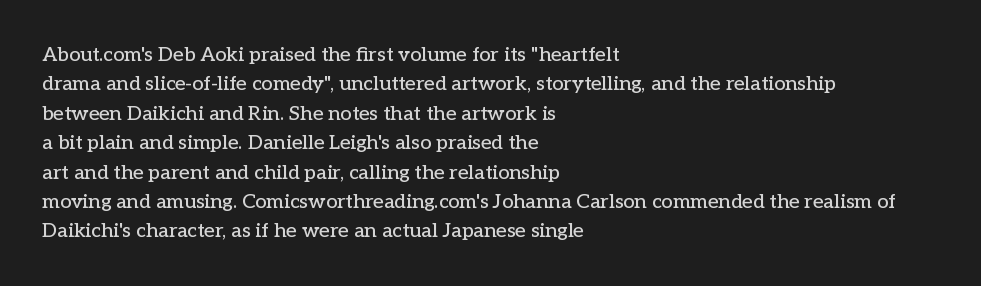
The image shows 20 px text type, upright; set left-aligned, normal line spacing (1.47x), normal letter spacing, not underlined.
